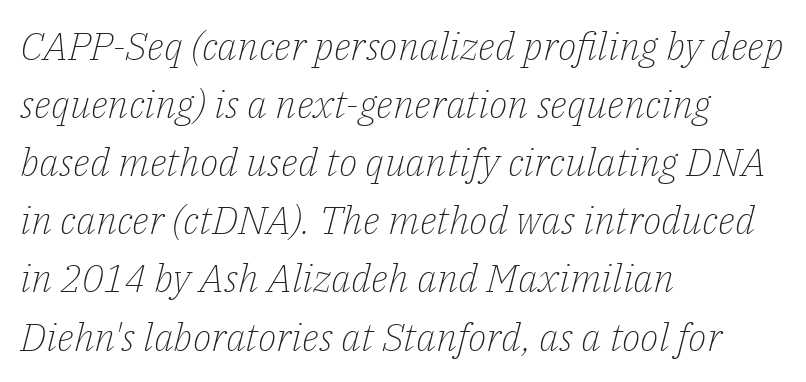
The typeface chosen for these lines features serifs. The letters are slanted; this is an italic face. Proportional: the letters do not fall into vertical columns. The lines in this sample share a left origin and differ only in where they stop. This rendering features lettering with no underline.
